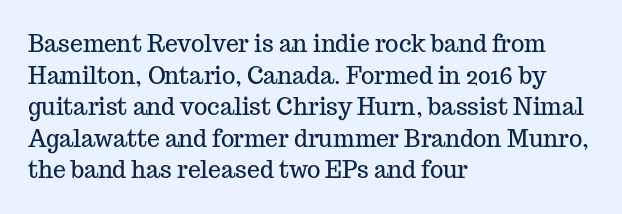
Q: Is the text italic (slanted)? A: No, it is upright.
Q: Is the text underlined? A: No.
Q: How is the paragraph aligned? A: Left-aligned.
Q: Is the spacing between letters normal or unusually wide? A: Normal.
Q: Is the spacing between lines tight, normal or loose? A: Normal.
